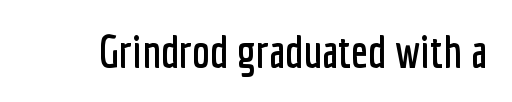
Q: Is the text italic (slanted)? A: No, it is upright.
Q: Is the typeface a serif or a sans-serif typeface? A: Sans-serif.
Q: Is the text underlined? A: No.
Q: Is the spacing between letters normal or unusually wide? A: Normal.
Q: Width (condensed, normal, or wide)? A: Condensed.
Q: Stroke contrast? A: Low.
Q: x-height? A: Medium.
Q: Monospaced? A: No.
